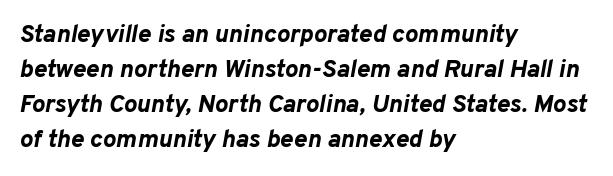
The space directly below the letters is spotless. Layout note: lines flush left. Tracking value appears to be zero — textbook default spacing. Strong, thick strokes mark this as bold type. Whoever set this chose a conventional vertical rhythm.
